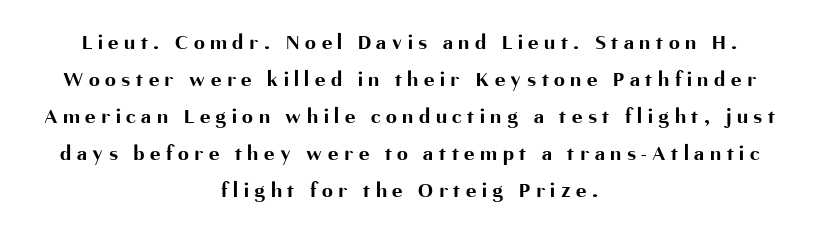
The image shows 22 px bold type, upright; set centered, normal line spacing (1.68x), unusually wide letter spacing (+0.25 em), not underlined.
